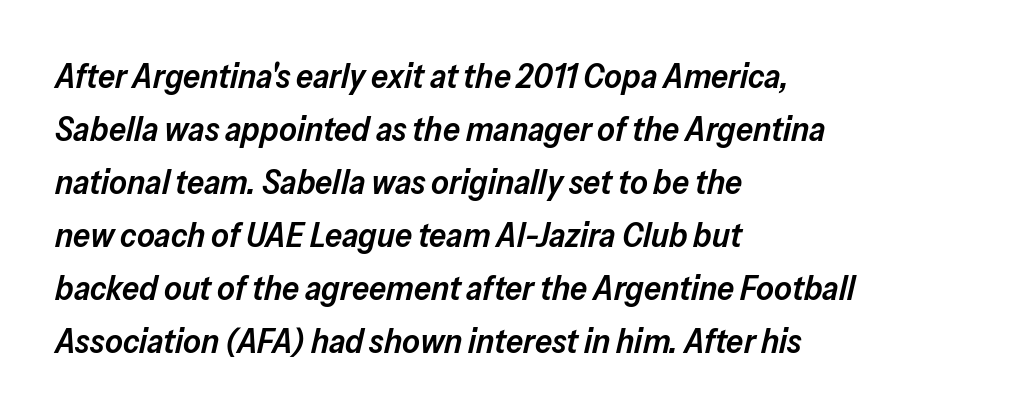
{"italic": "yes", "lean": "right", "slant_degrees": 13, "bold": "semi", "weight": "semibold", "width": "normal", "stroke_contrast": "low", "x_height": "medium", "monospaced": "no", "underline": "no", "align": "left", "line_spacing": "normal", "line_spacing_ratio": 1.56, "letter_spacing": "normal", "letter_spacing_em": 0.0, "glyph_px": 34}
